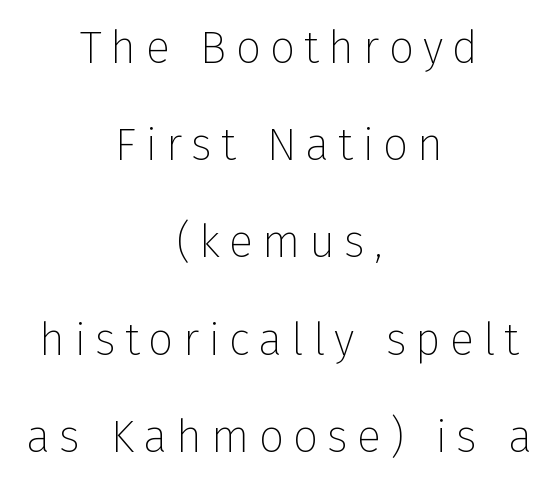
{"serif": "no", "italic": "no", "bold": "no", "weight": "thin", "width": "normal", "stroke_contrast": "low", "x_height": "medium", "monospaced": "no", "underline": "no", "align": "center", "line_spacing": "loose", "line_spacing_ratio": 2.16, "letter_spacing": "wide", "letter_spacing_em": 0.2, "glyph_px": 45}
